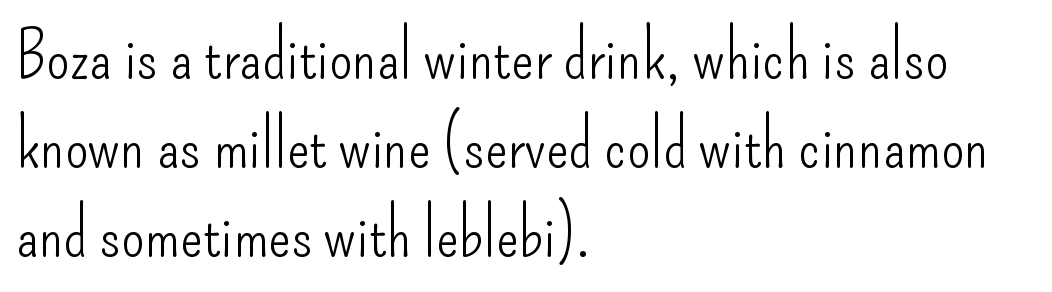
Q: Is the text bold? A: No.
Q: Is the text italic (slanted)? A: No, it is upright.
Q: Is the typeface a serif or a sans-serif typeface? A: Sans-serif.
Q: Is the text underlined? A: No.
Q: How is the paragraph aligned? A: Left-aligned.
Q: Is the spacing between letters normal or unusually wide? A: Normal.
Q: Is the spacing between lines tight, normal or loose? A: Normal.
Q: Width (condensed, normal, or wide)? A: Condensed.
Q: Stroke contrast? A: Low.
Q: x-height? A: Small.
Q: Monospaced? A: No.
